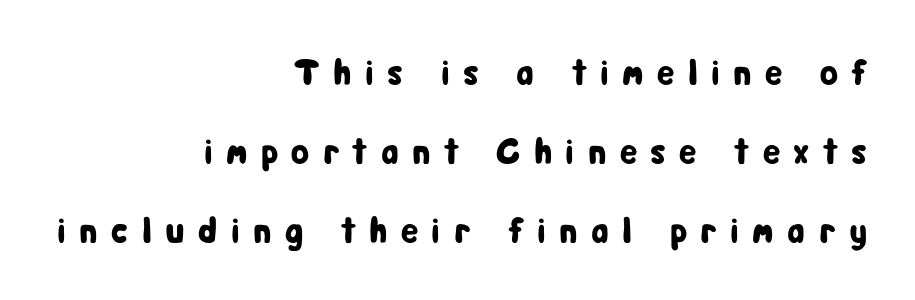
{"serif": "no", "italic": "no", "width": "condensed", "stroke_contrast": "low", "x_height": "medium", "monospaced": "no", "underline": "no", "align": "right", "line_spacing": "loose", "line_spacing_ratio": 2.14, "letter_spacing": "wide", "letter_spacing_em": 0.36, "glyph_px": 37}
